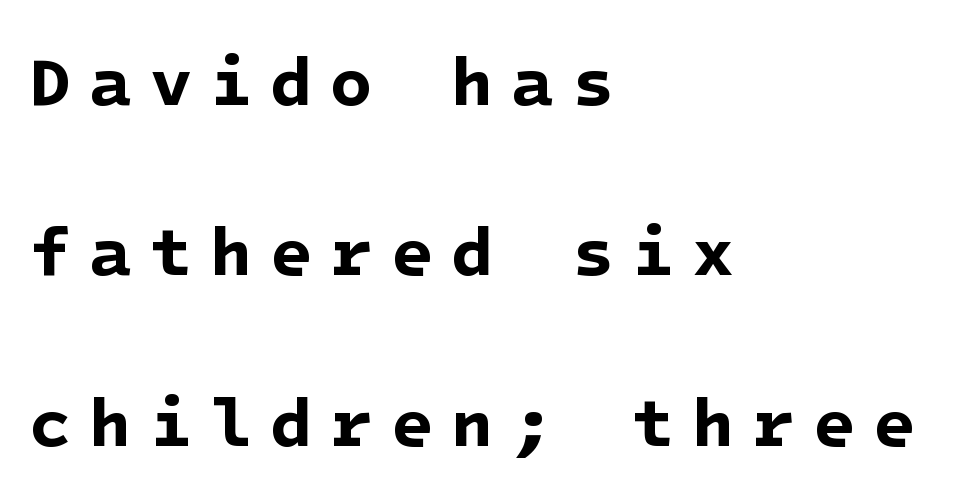
The passage shown is typeset with a sans-serif family. Caption: bold face, heavy strokes. These lines stand farther apart than default settings would place them. Line beginnings align vertically; line endings do not.
